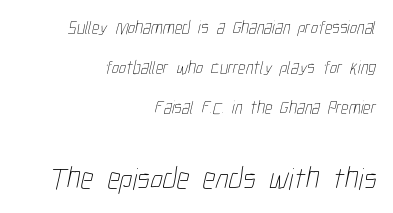
Q: Is the text bold? A: No.
Q: Is the text underlined? A: No.
Q: How is the paragraph aligned? A: Right-aligned.
Q: Is the spacing between letters normal or unusually wide? A: Normal.
Q: Is the spacing between lines tight, normal or loose? A: Loose.
Q: Which block of text is set in a larger size, the first (top) or the second (bottom)? A: The second (bottom) one.
Q: Width (condensed, normal, or wide)? A: Condensed.
Q: Stroke contrast? A: Low.
Q: x-height? A: Medium.
Q: Monospaced? A: No.
